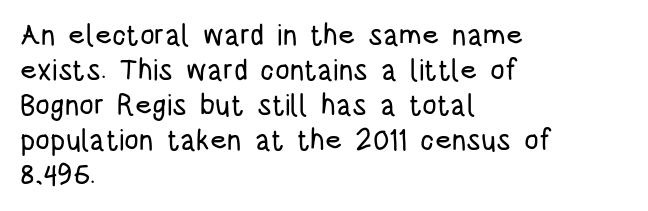
Q: Is the text italic (slanted)? A: No, it is upright.
Q: Is the typeface a serif or a sans-serif typeface? A: Sans-serif.
Q: Is the text underlined? A: No.
Q: How is the paragraph aligned? A: Left-aligned.
Q: Is the spacing between letters normal or unusually wide? A: Normal.
Q: Width (condensed, normal, or wide)? A: Condensed.
Q: Stroke contrast? A: Low.
Q: x-height? A: Large.
Q: Monospaced? A: No.
